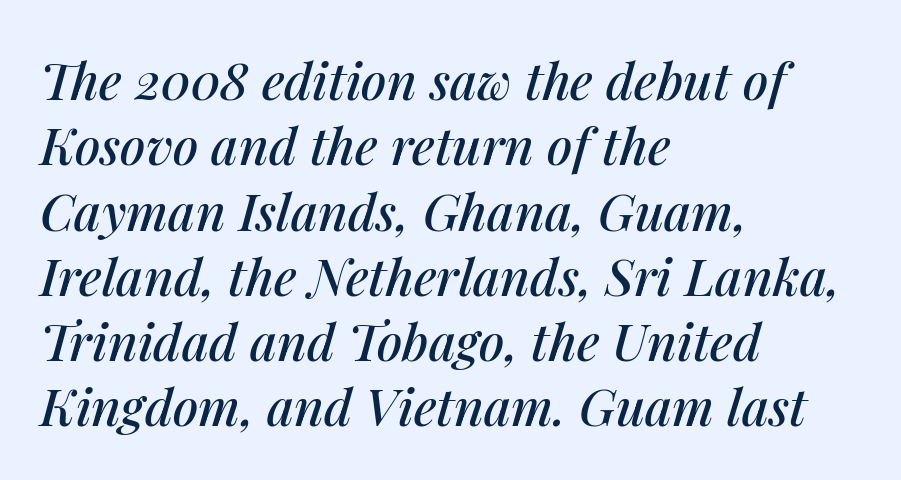
The image shows 51 px text type, italic (leaning right); set left-aligned, normal line spacing (1.28x), normal letter spacing, not underlined; medium stroke contrast and a medium x-height.
